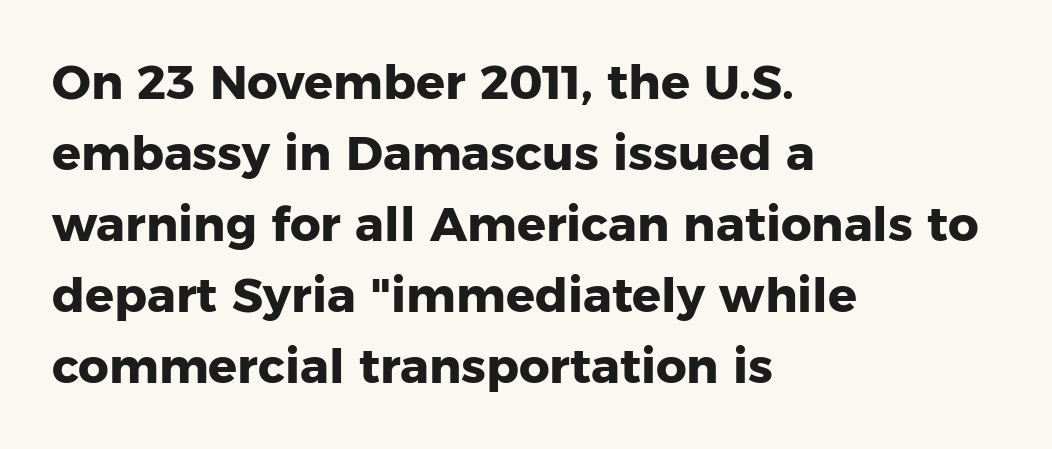
Q: Is the text bold? A: Yes.
Q: Is the text italic (slanted)? A: No, it is upright.
Q: Is the typeface a serif or a sans-serif typeface? A: Sans-serif.
Q: Is the text underlined? A: No.
Q: How is the paragraph aligned? A: Left-aligned.
Q: Is the spacing between letters normal or unusually wide? A: Normal.
Q: Is the spacing between lines tight, normal or loose? A: Normal.
Q: Width (condensed, normal, or wide)? A: Normal.
Q: Stroke contrast? A: Low.
Q: x-height? A: Medium.
Q: Monospaced? A: No.
